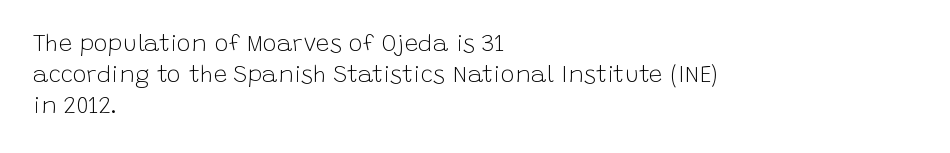
Q: Is the text bold? A: No.
Q: Is the text italic (slanted)? A: No, it is upright.
Q: Is the text underlined? A: No.
Q: How is the paragraph aligned? A: Left-aligned.
Q: Is the spacing between letters normal or unusually wide? A: Normal.
Q: Is the spacing between lines tight, normal or loose? A: Normal.
